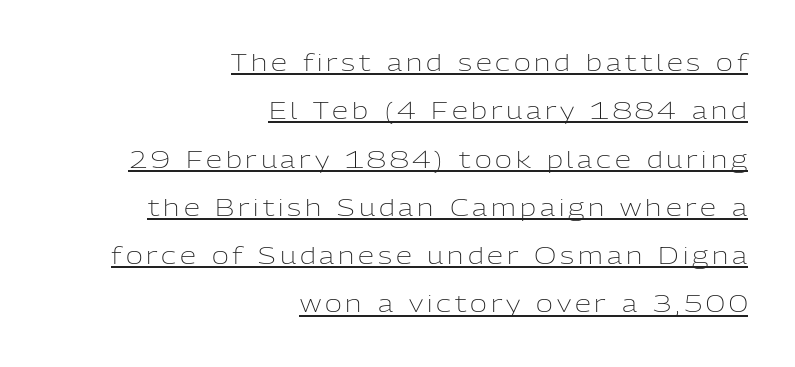
Q: Is the text bold? A: No.
Q: Is the text italic (slanted)? A: No, it is upright.
Q: Is the text underlined? A: Yes.
Q: How is the paragraph aligned? A: Right-aligned.
Q: Is the spacing between lines tight, normal or loose? A: Loose.
